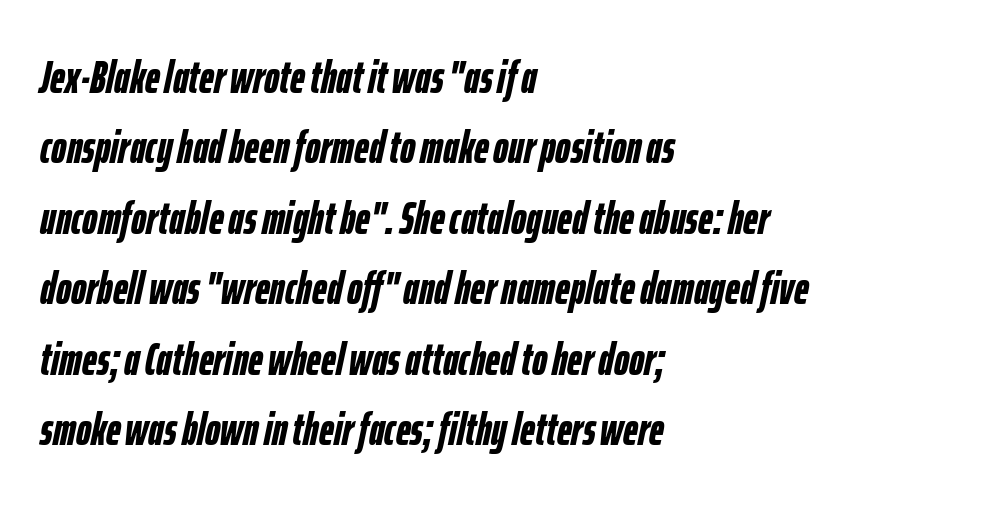
Q: Is the text bold? A: Yes.
Q: Is the text italic (slanted)? A: Yes, it leans right by about 12 degrees.
Q: Is the text underlined? A: No.
Q: How is the paragraph aligned? A: Left-aligned.
Q: Is the spacing between letters normal or unusually wide? A: Normal.
Q: Is the spacing between lines tight, normal or loose? A: Normal.
Q: Width (condensed, normal, or wide)? A: Condensed.
Q: Stroke contrast? A: Low.
Q: x-height? A: Medium.
Q: Monospaced? A: No.
